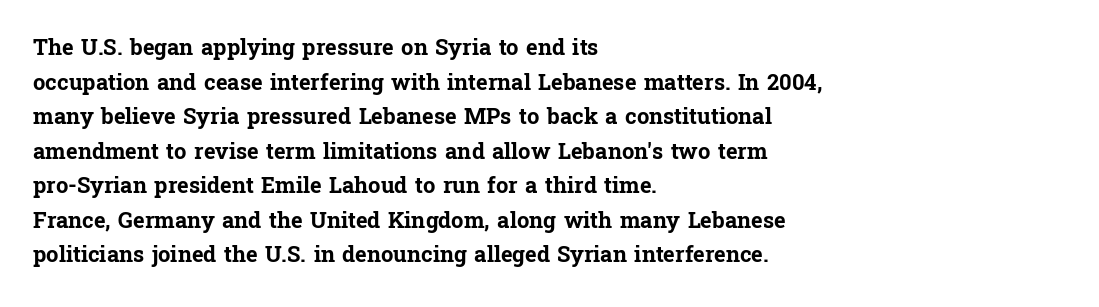
Q: Is the text bold? A: Yes.
Q: Is the text italic (slanted)? A: No, it is upright.
Q: Is the text underlined? A: No.
Q: How is the paragraph aligned? A: Left-aligned.
Q: Is the spacing between letters normal or unusually wide? A: Normal.
Q: Is the spacing between lines tight, normal or loose? A: Normal.
